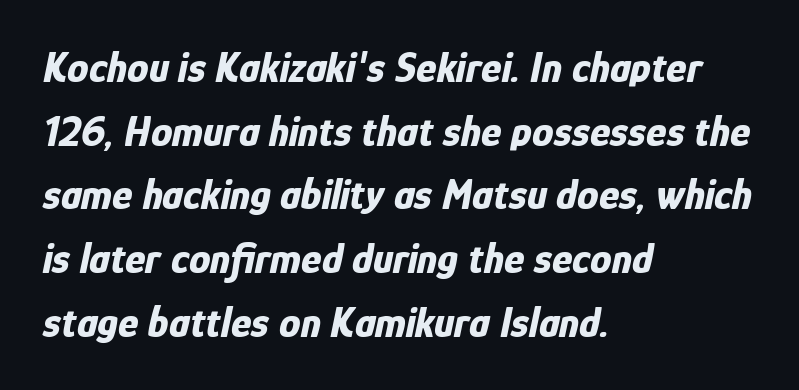
Q: Is the text bold? A: Yes.
Q: Is the text italic (slanted)? A: Yes, it leans right by about 12 degrees.
Q: Is the text underlined? A: No.
Q: How is the paragraph aligned? A: Left-aligned.
Q: Is the spacing between letters normal or unusually wide? A: Normal.
Q: Is the spacing between lines tight, normal or loose? A: Normal.
Q: Width (condensed, normal, or wide)? A: Condensed.
Q: Stroke contrast? A: Low.
Q: x-height? A: Medium.
Q: Monospaced? A: No.
